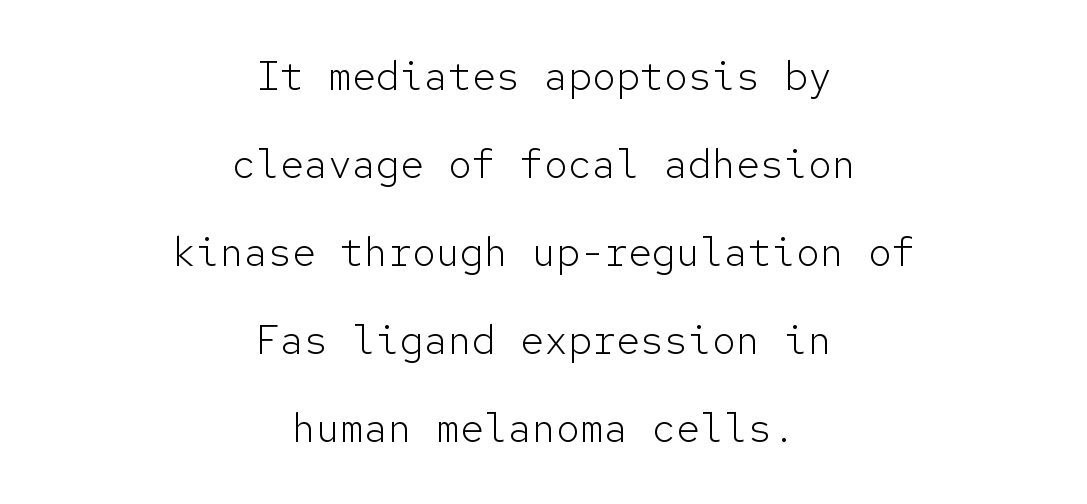
Q: Is the text bold? A: No.
Q: Is the text italic (slanted)? A: No, it is upright.
Q: Is the typeface a serif or a sans-serif typeface? A: Sans-serif.
Q: Is the text underlined? A: No.
Q: How is the paragraph aligned? A: Centered.
Q: Is the spacing between letters normal or unusually wide? A: Normal.
Q: Is the spacing between lines tight, normal or loose? A: Loose.
Q: Width (condensed, normal, or wide)? A: Normal.
Q: Stroke contrast? A: Low.
Q: x-height? A: Medium.
Q: Monospaced? A: Yes.
